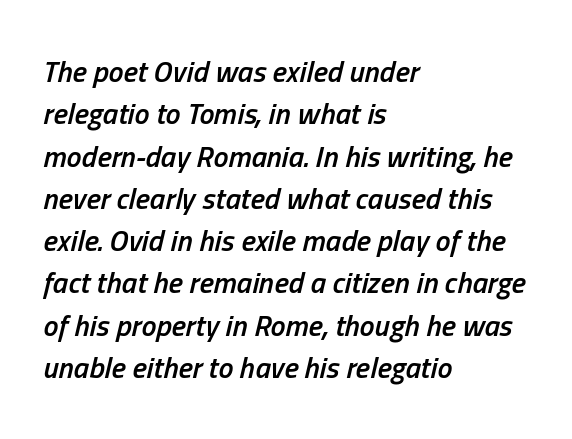
Proportional: the letters do not fall into vertical columns. Leading matches the norm, producing a regular column. Nobody drew a line under any word here. When letters slant like this, we call the style italic.
